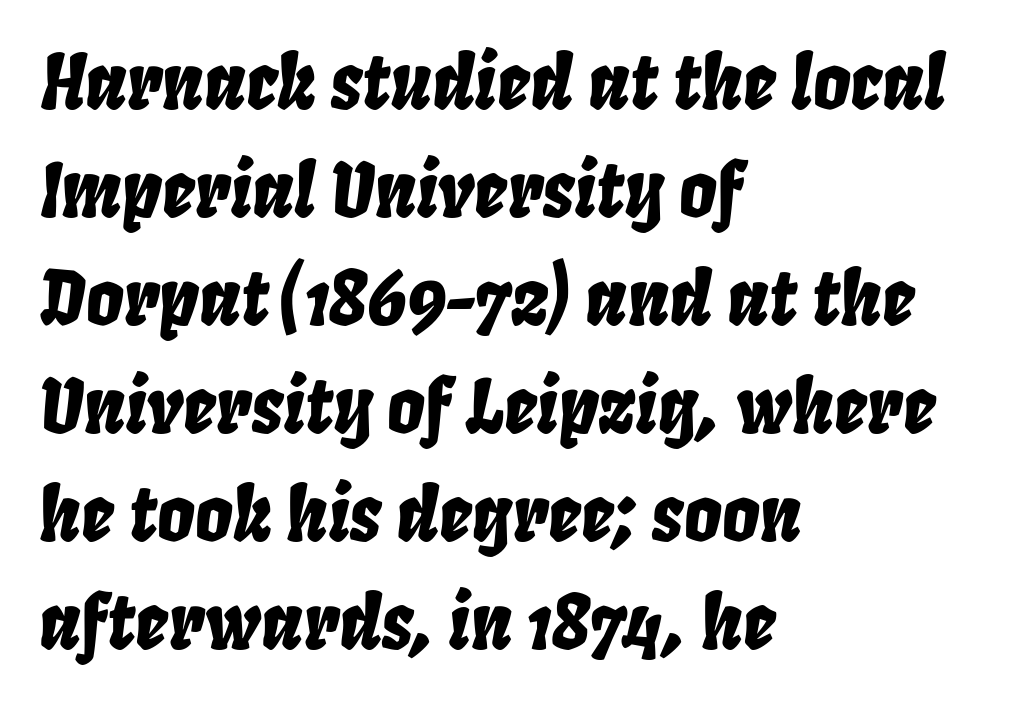
The lettering tilts uniformly, giving the passage an italic look. Each word holds together tightly as a unit, with standard inter-letter gaps. Letters rest on an invisible, unmarked baseline. Looks like regular typesetting: each glyph gets only the width it needs. Students, observe: this is what conventionally led text looks like. The rag falls on the right side of this text block.
